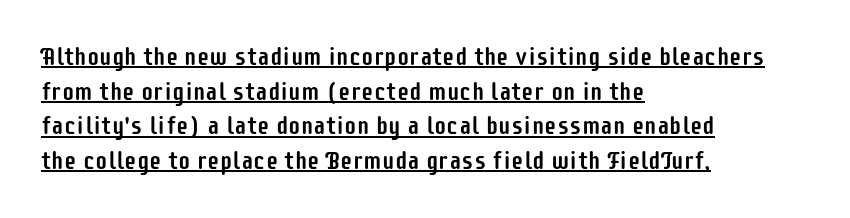
Q: Is the text italic (slanted)? A: No, it is upright.
Q: Is the text underlined? A: Yes.
Q: How is the paragraph aligned? A: Left-aligned.
Q: Is the spacing between letters normal or unusually wide? A: Normal.
Q: Is the spacing between lines tight, normal or loose? A: Normal.
